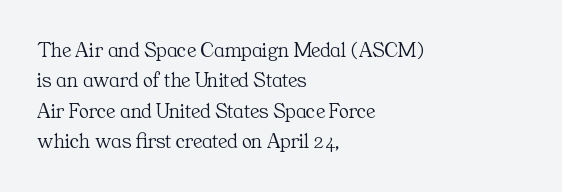
Q: Is the text bold? A: No.
Q: Is the text italic (slanted)? A: No, it is upright.
Q: Is the text underlined? A: No.
Q: How is the paragraph aligned? A: Left-aligned.
Q: Is the spacing between letters normal or unusually wide? A: Normal.
Q: Is the spacing between lines tight, normal or loose? A: Normal.
